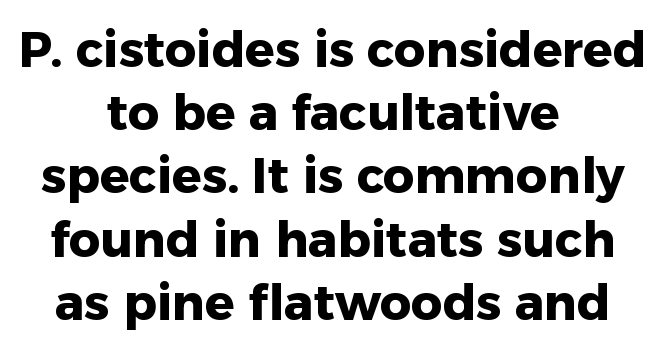
Q: Is the text bold? A: Yes.
Q: Is the text italic (slanted)? A: No, it is upright.
Q: Is the typeface a serif or a sans-serif typeface? A: Sans-serif.
Q: Is the text underlined? A: No.
Q: How is the paragraph aligned? A: Centered.
Q: Is the spacing between letters normal or unusually wide? A: Normal.
Q: Is the spacing between lines tight, normal or loose? A: Normal.
Q: Width (condensed, normal, or wide)? A: Normal.
Q: Stroke contrast? A: Low.
Q: x-height? A: Medium.
Q: Monospaced? A: No.
